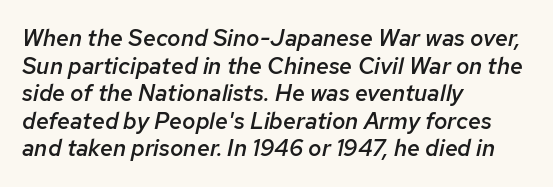
The image shows 23 px text type, italic (leaning right); set left-aligned, line spacing 1.2x, normal letter spacing, not underlined.
